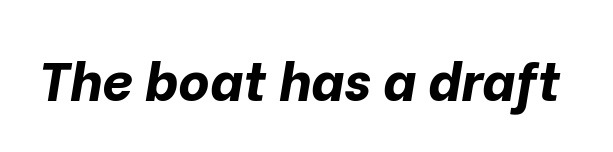
Q: Is the text bold? A: Yes.
Q: Is the text italic (slanted)? A: Yes, it leans right by about 10 degrees.
Q: Is the text underlined? A: No.
Q: Is the spacing between letters normal or unusually wide? A: Normal.
Q: Width (condensed, normal, or wide)? A: Normal.
Q: Stroke contrast? A: Low.
Q: x-height? A: Medium.
Q: Monospaced? A: No.
